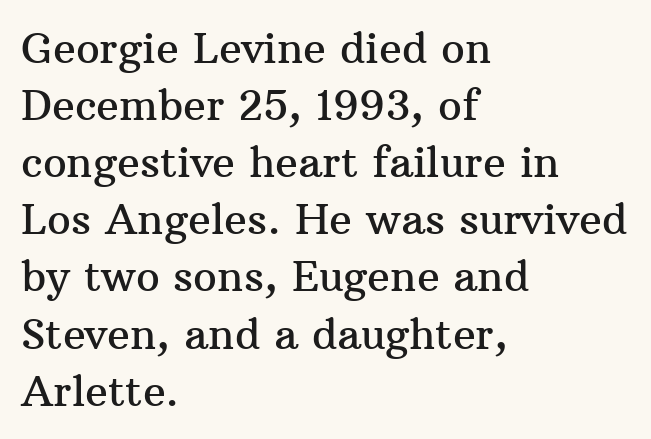
The image shows 42 px serif type, upright; set left-aligned, normal line spacing (1.36x), normal letter spacing, not underlined; medium stroke contrast and a medium x-height.
